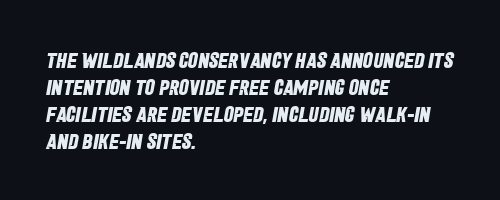
Q: Is the text bold? A: Yes.
Q: Is the text underlined? A: No.
Q: How is the paragraph aligned? A: Left-aligned.
Q: Is the spacing between letters normal or unusually wide? A: Normal.
